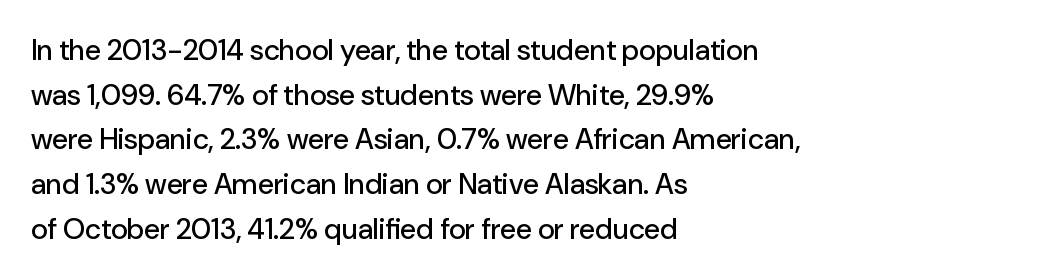
Q: Is the text italic (slanted)? A: No, it is upright.
Q: Is the typeface a serif or a sans-serif typeface? A: Sans-serif.
Q: Is the text underlined? A: No.
Q: How is the paragraph aligned? A: Left-aligned.
Q: Is the spacing between letters normal or unusually wide? A: Normal.
Q: Is the spacing between lines tight, normal or loose? A: Normal.
Q: Width (condensed, normal, or wide)? A: Normal.
Q: Stroke contrast? A: Low.
Q: x-height? A: Medium.
Q: Monospaced? A: No.
